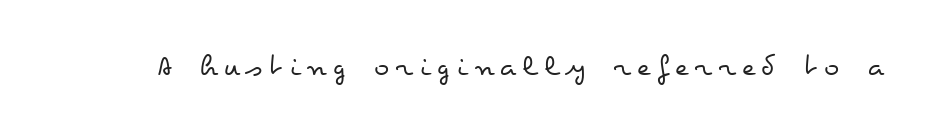
The image shows 32 px regular-weight, wide type, upright; set unusually wide letter spacing (+0.2 em), not underlined; low stroke contrast and a small x-height.
